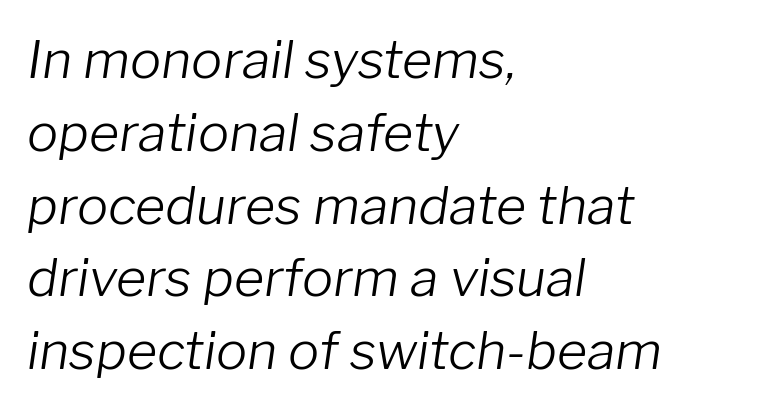
The image shows 52 px light type, italic (leaning right); set left-aligned, normal line spacing (1.4x), normal letter spacing, not underlined; low stroke contrast and a medium x-height.
